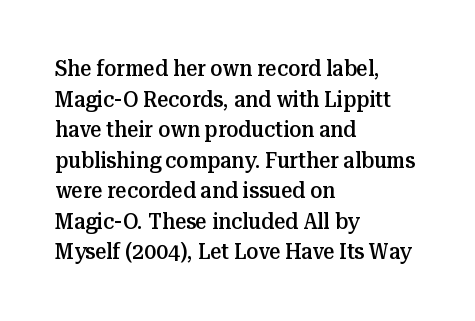
{"italic": "no", "bold": "semi", "underline": "no", "align": "left", "line_spacing": "normal", "line_spacing_ratio": 1.39, "letter_spacing": "normal", "letter_spacing_em": 0.0, "glyph_px": 22}
